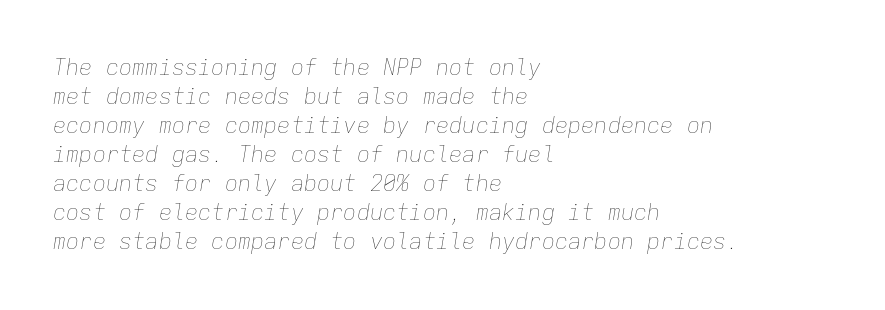
The image shows 22 px text type, italic (leaning right); set left-aligned, normal line spacing (1.32x), normal letter spacing, not underlined.
